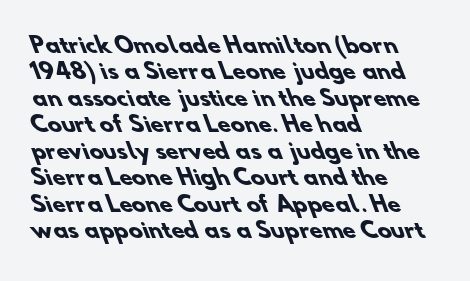
The paragraph shown leans on its left margin. Nobody touched the tracking dial on this one. Whoever set this chose a conventional vertical rhythm. Descender tails drop into unmarked territory.
